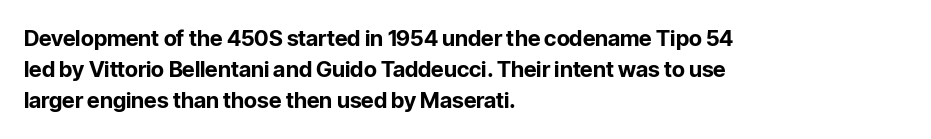
Q: Is the text bold? A: Yes.
Q: Is the text italic (slanted)? A: No, it is upright.
Q: Is the text underlined? A: No.
Q: How is the paragraph aligned? A: Left-aligned.
Q: Is the spacing between letters normal or unusually wide? A: Normal.
Q: Is the spacing between lines tight, normal or loose? A: Normal.
